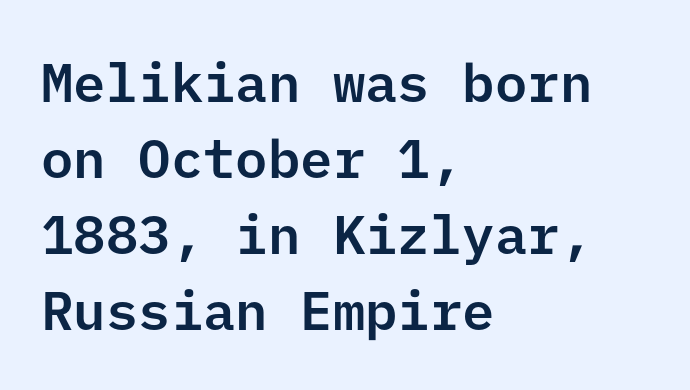
{"serif": "no", "italic": "no", "width": "normal", "stroke_contrast": "low", "x_height": "medium", "underline": "no", "align": "left", "line_spacing": "normal", "line_spacing_ratio": 1.41, "letter_spacing": "normal", "letter_spacing_em": 0.0, "glyph_px": 54}
